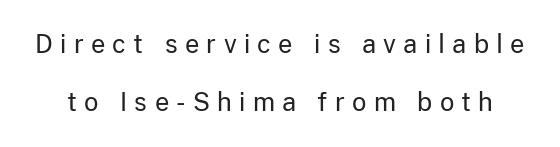
Q: Is the text bold? A: No.
Q: Is the text italic (slanted)? A: No, it is upright.
Q: Is the text underlined? A: No.
Q: Is the spacing between letters normal or unusually wide? A: Unusually wide.
Q: Is the spacing between lines tight, normal or loose? A: Loose.
